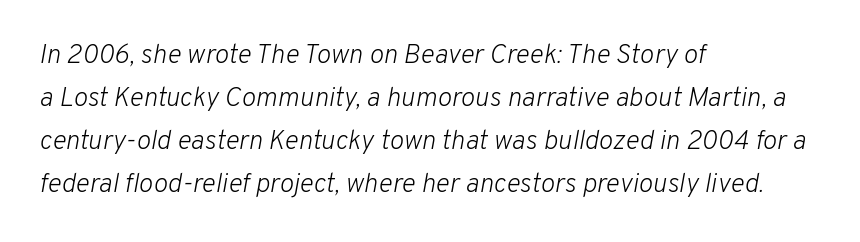
These lines keep a tight, regular rhythm from letter to letter. Weight: regular or lighter. The setting favours the left margin, as ordinary paragraphs usually do. Observe the lean: these are italic letterforms. Lines of text with bare space underneath. The space between consecutive lines is moderate.
